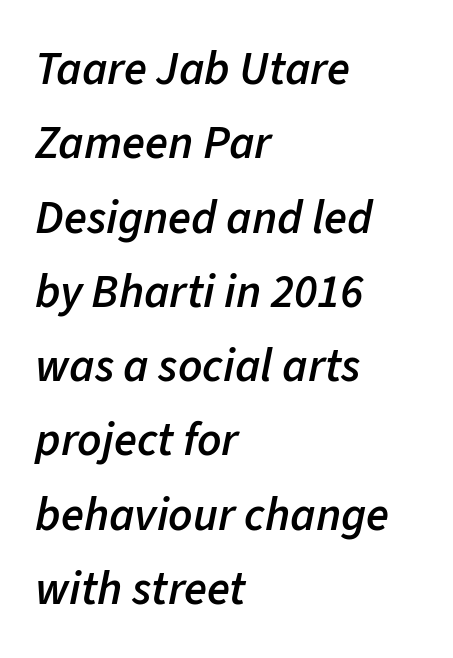
Does the copy run flush right? No — it runs flush left. Proportional: the letters do not fall into vertical columns. Nothing unusual about the tracking: characters are spaced as the font intends. Regarding leading, the lines here are spaced in the standard way. The lettering tilts uniformly, giving the passage an italic look.
